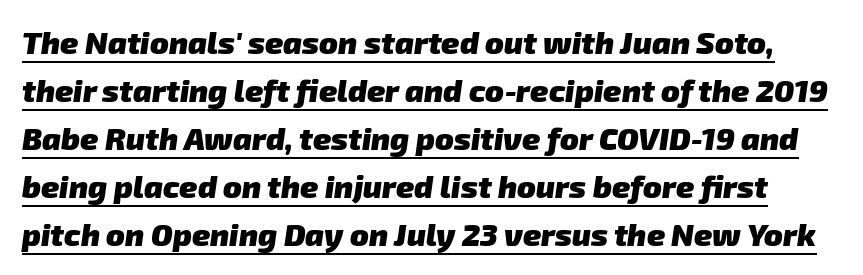
{"serif": "no", "bold": "yes", "weight": "heavy", "width": "normal", "stroke_contrast": "low", "x_height": "medium", "monospaced": "no", "underline": "yes", "line_spacing": "normal", "line_spacing_ratio": 1.55, "letter_spacing": "normal", "letter_spacing_em": 0.0, "glyph_px": 31}
